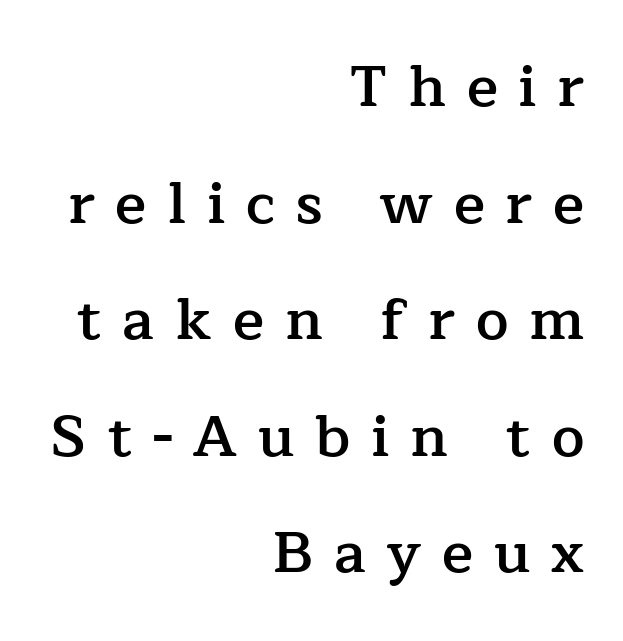
{"serif": "yes", "italic": "no", "bold": "semi", "weight": "semibold", "width": "normal", "stroke_contrast": "low", "x_height": "medium", "monospaced": "no", "underline": "no", "align": "right", "line_spacing": "loose", "line_spacing_ratio": 2.01, "letter_spacing": "wide", "letter_spacing_em": 0.36, "glyph_px": 58}
